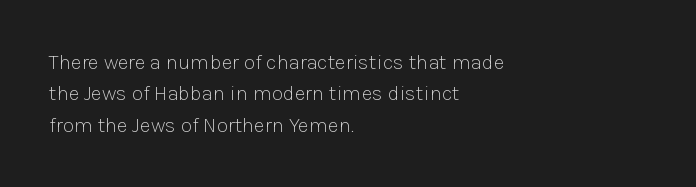
Q: Is the text bold? A: No.
Q: Is the text italic (slanted)? A: No, it is upright.
Q: Is the text underlined? A: No.
Q: How is the paragraph aligned? A: Left-aligned.
Q: Is the spacing between letters normal or unusually wide? A: Normal.
Q: Is the spacing between lines tight, normal or loose? A: Normal.
